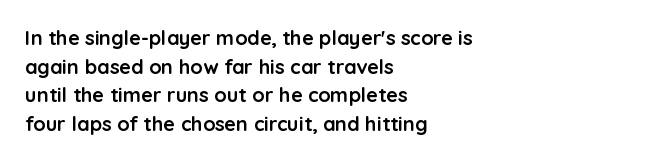
{"italic": "no", "bold": "yes", "underline": "no", "align": "left", "line_spacing": "normal", "line_spacing_ratio": 1.43, "letter_spacing": "normal", "letter_spacing_em": 0.0, "glyph_px": 20}
